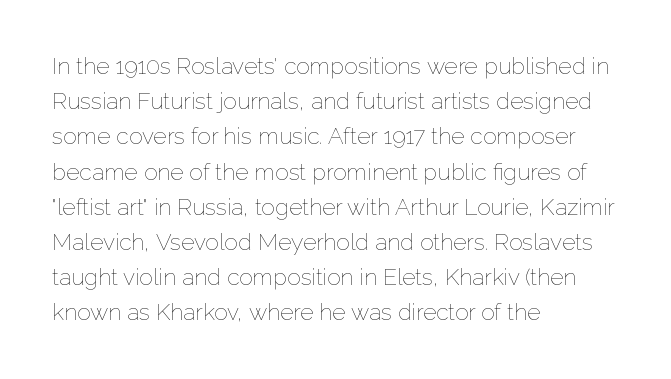
{"italic": "no", "bold": "no", "underline": "no", "align": "left", "line_spacing": "normal", "line_spacing_ratio": 1.53, "letter_spacing": "normal", "letter_spacing_em": 0.0, "glyph_px": 23}
